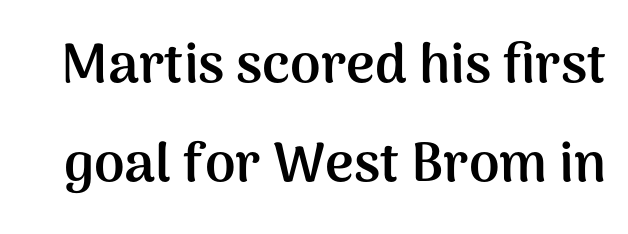
Is the type bold? Yes — the strokes are clearly thick and heavy. The passage shown is typed in a proportional face where columns would drift. The baseline area is clear. Tall strokes in this sample are plumb rather than angled. This rendering leaves character spacing at its baseline value. Serif or sans? Sans — the stroke terminals are bare.
